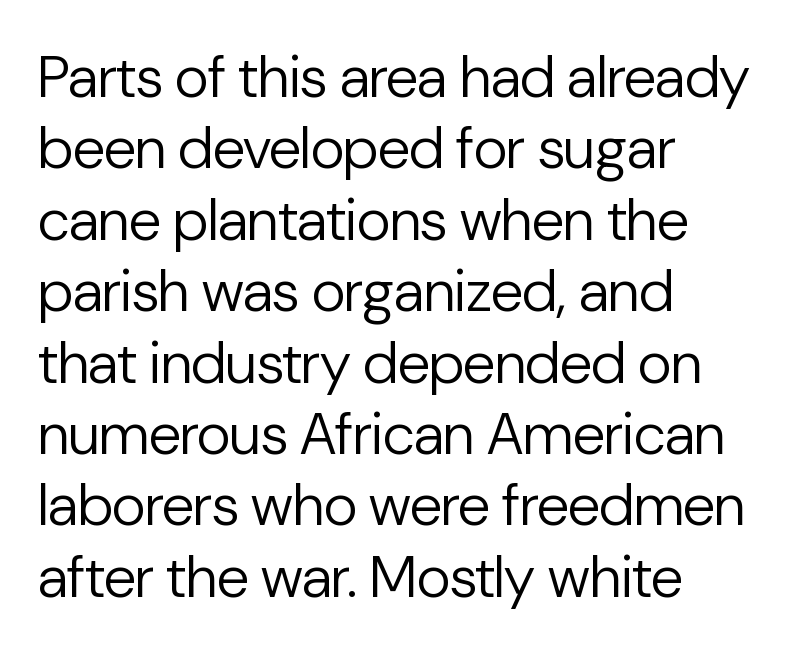
The image shows 59 px regular-weight sans-serif type, upright; set left-aligned, line spacing 1.21x, normal letter spacing, not underlined; low stroke contrast and a medium x-height.
